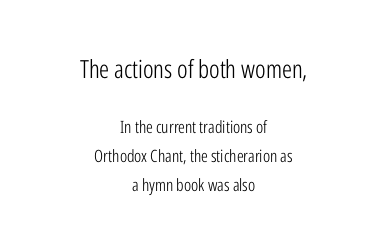
Look at the glyph heights: the upper group is clearly the bigger setting. Descender tails drop into unmarked territory. There is no visible air inserted between adjacent glyphs. These lines are centered, leaving both edges ragged.
